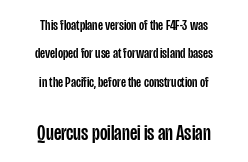
A student would notice the bottom passage is typeset larger than what precedes it. Quick note: not italic, upright. Standard letterfit; no display-style spreading of the glyphs. Anything drawn beneath the words? Only blank space.
